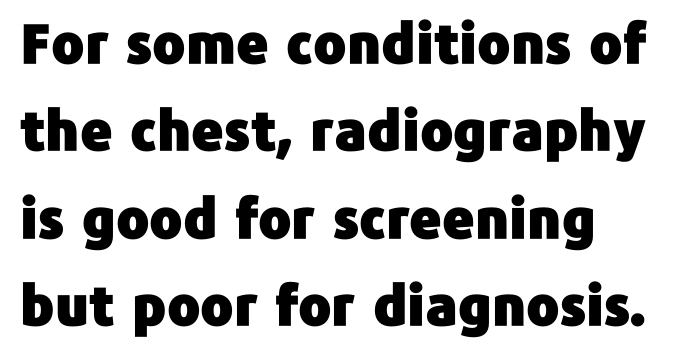
Q: Is the text italic (slanted)? A: No, it is upright.
Q: Is the typeface a serif or a sans-serif typeface? A: Sans-serif.
Q: Is the text underlined? A: No.
Q: How is the paragraph aligned? A: Left-aligned.
Q: Is the spacing between letters normal or unusually wide? A: Normal.
Q: Is the spacing between lines tight, normal or loose? A: Normal.
Q: Width (condensed, normal, or wide)? A: Normal.
Q: Stroke contrast? A: Low.
Q: x-height? A: Medium.
Q: Monospaced? A: No.
